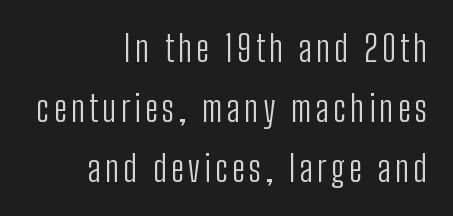
Ordinary non-slanted type is in use. These lines are rendered in a variable-pitch font. Each new line begins a customary step beneath the previous one. This sample is right-justified, so line beginnings fall wherever the words allow. Each letter's strokes conclude bluntly, with no projecting serifs.
